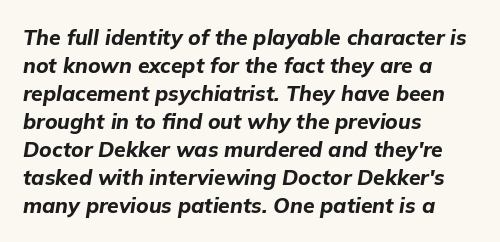
The image shows 21 px bold type, italic (leaning right); set left-aligned, normal line spacing (1.33x), normal letter spacing, not underlined.
